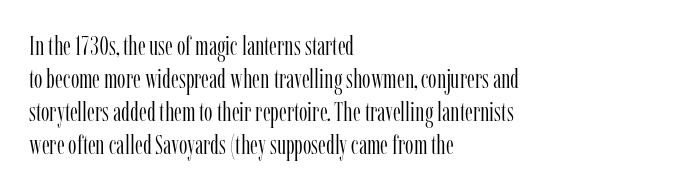
{"italic": "no", "bold": "no", "underline": "no", "align": "left", "line_spacing_ratio": 1.22, "letter_spacing": "normal", "letter_spacing_em": 0.0, "glyph_px": 27}
